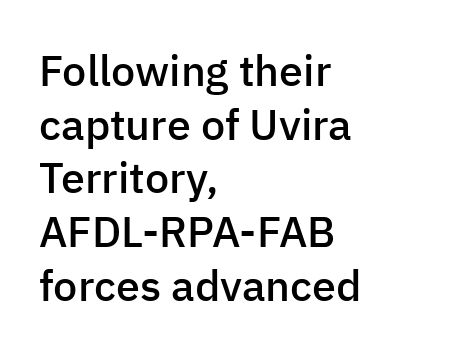
{"serif": "no", "italic": "no", "bold": "semi", "weight": "semibold", "width": "normal", "stroke_contrast": "low", "x_height": "medium", "monospaced": "no", "underline": "no", "align": "left", "line_spacing": "normal", "line_spacing_ratio": 1.25, "letter_spacing": "normal", "letter_spacing_em": 0.0, "glyph_px": 43}
